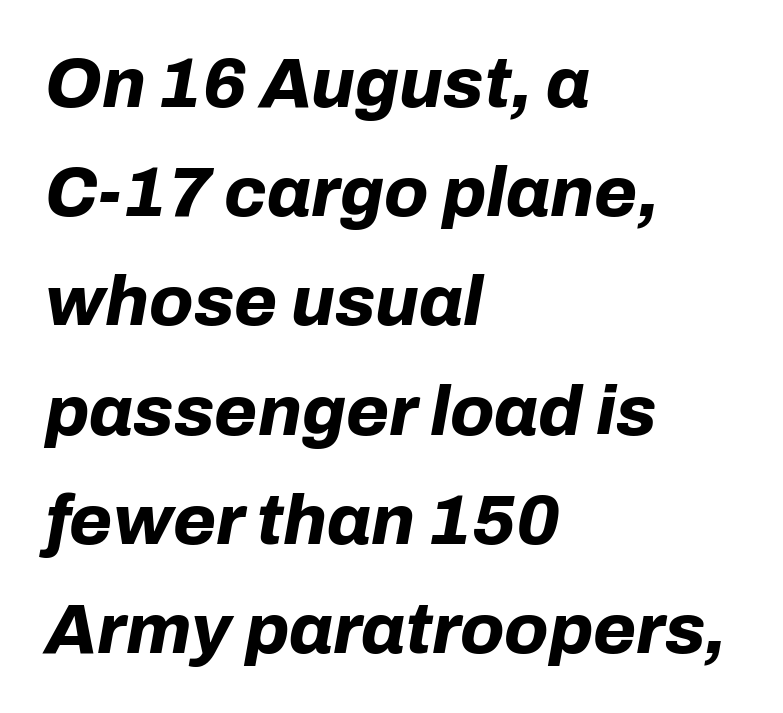
Do the characters align in a grid? No, the font is proportional. Typographic density is high because the face is bold. Horizontal bands of white between lines are of average thickness. Lines of text with bare space underneath. Line starts are locked; line ends wander. Short note: letters normally spaced.
